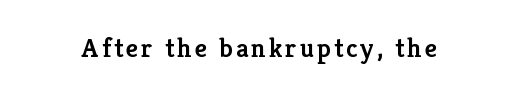
Notice how the stems are strictly vertical — no italics here. The strokes are fattened partway — semibold, not bold. Words float on clear page, feet unadorned.
